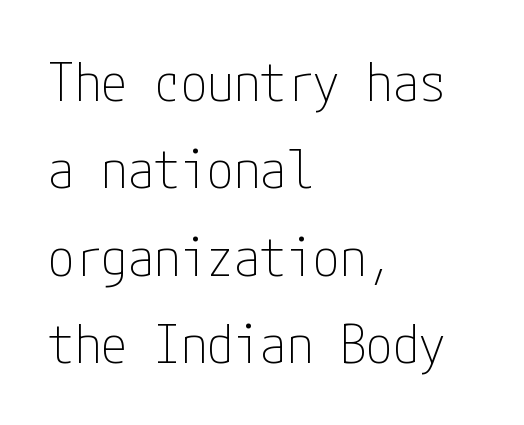
The image shows 53 px thin, condensed sans-serif type, upright; set left-aligned, normal line spacing (1.65x), normal letter spacing, not underlined; low stroke contrast and a medium x-height.
